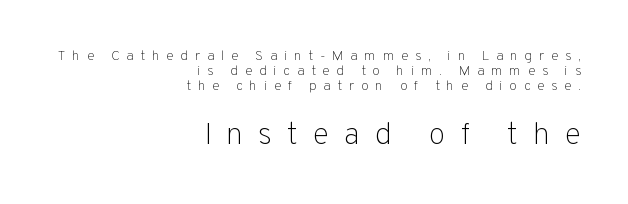
Q: Is the text bold? A: No.
Q: Is the text italic (slanted)? A: No, it is upright.
Q: Is the typeface a serif or a sans-serif typeface? A: Sans-serif.
Q: Is the text underlined? A: No.
Q: How is the paragraph aligned? A: Right-aligned.
Q: Is the spacing between letters normal or unusually wide? A: Unusually wide.
Q: Is the spacing between lines tight, normal or loose? A: Tight.
Q: Which block of text is set in a larger size, the first (top) or the second (bottom)? A: The second (bottom) one.
Q: Width (condensed, normal, or wide)? A: Normal.
Q: Stroke contrast? A: Low.
Q: x-height? A: Medium.
Q: Monospaced? A: No.
